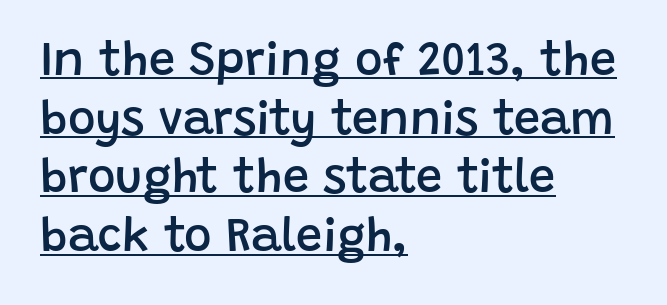
Q: Is the text bold? A: Semi-bold.
Q: Is the text italic (slanted)? A: No, it is upright.
Q: Is the typeface a serif or a sans-serif typeface? A: Sans-serif.
Q: Is the text underlined? A: Yes.
Q: How is the paragraph aligned? A: Left-aligned.
Q: Is the spacing between letters normal or unusually wide? A: Normal.
Q: Is the spacing between lines tight, normal or loose? A: Normal.
Q: Width (condensed, normal, or wide)? A: Normal.
Q: Stroke contrast? A: Low.
Q: x-height? A: Large.
Q: Monospaced? A: No.
